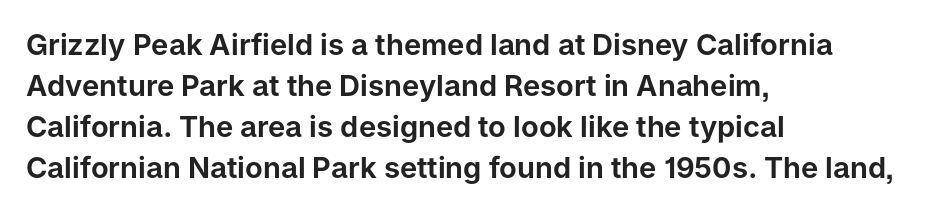
Q: Is the text italic (slanted)? A: No, it is upright.
Q: Is the typeface a serif or a sans-serif typeface? A: Sans-serif.
Q: Is the text underlined? A: No.
Q: How is the paragraph aligned? A: Left-aligned.
Q: Is the spacing between letters normal or unusually wide? A: Normal.
Q: Is the spacing between lines tight, normal or loose? A: Normal.
Q: Width (condensed, normal, or wide)? A: Normal.
Q: Stroke contrast? A: Low.
Q: x-height? A: Medium.
Q: Monospaced? A: No.
